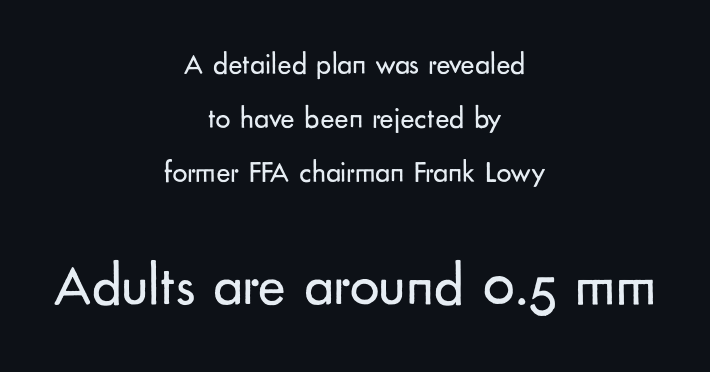
The image shows 59 px regular-weight sans-serif type, upright; set centered, line spacing 1.8x, normal letter spacing, not underlined; the second (bottom) block is 1.97x larger; low stroke contrast and a small x-height.
